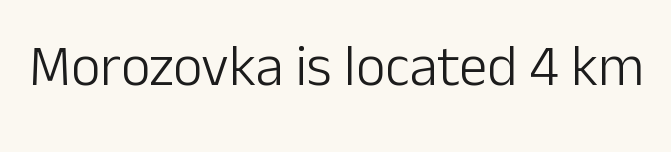
Q: Is the text bold? A: No.
Q: Is the text italic (slanted)? A: No, it is upright.
Q: Is the typeface a serif or a sans-serif typeface? A: Sans-serif.
Q: Is the text underlined? A: No.
Q: Is the spacing between letters normal or unusually wide? A: Normal.
Q: Width (condensed, normal, or wide)? A: Normal.
Q: Stroke contrast? A: Low.
Q: x-height? A: Medium.
Q: Monospaced? A: No.
